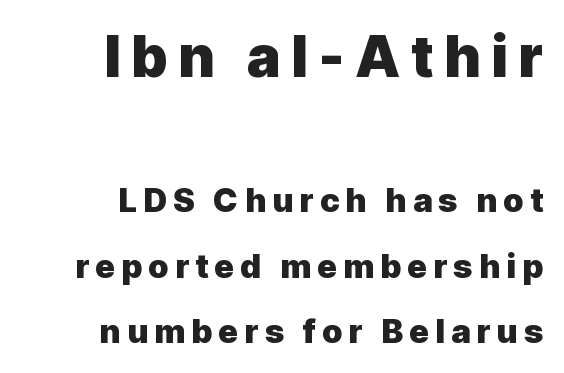
{"serif": "no", "italic": "no", "bold": "yes", "weight": "heavy", "width": "normal", "x_height": "medium", "monospaced": "no", "underline": "no", "align": "right", "line_spacing": "loose", "line_spacing_ratio": 1.99, "larger_block": "first", "size_ratio": 1.73, "glyph_px": 57}
